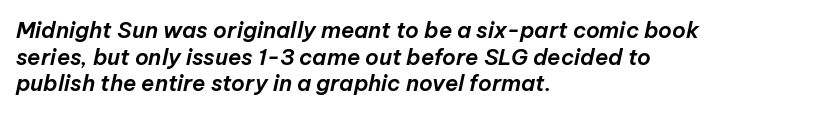
A typesetter would call this zero additional tracking. Only glyphs here, with clear space below each row. A typesetter would mark this as italic. The rendering anchors every line to the left-hand side.
